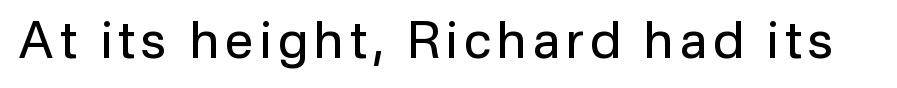
Each letter's strokes conclude bluntly, with no projecting serifs. Bare-footed words on every line. Rendered with straight, roman letterforms. Vertical stems look standard width or narrower in stroke. Note the varied advance widths — an 'i' is clearly narrower than an 'm'.
